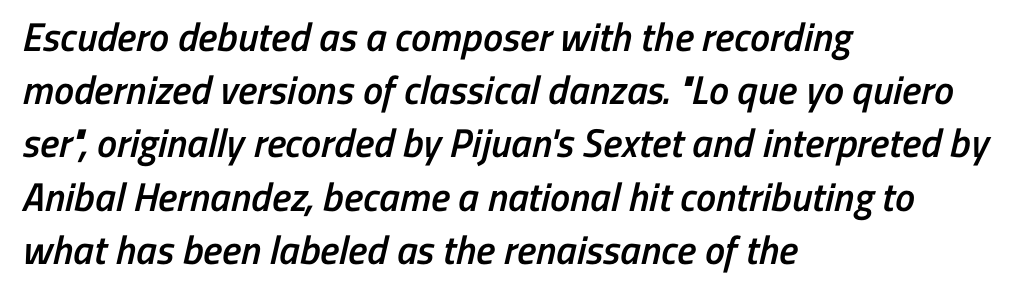
{"serif": "no", "bold": "semi", "weight": "semibold", "width": "condensed", "stroke_contrast": "low", "x_height": "medium", "monospaced": "no", "underline": "no", "align": "left", "line_spacing": "normal", "line_spacing_ratio": 1.33, "letter_spacing": "normal", "letter_spacing_em": 0.0, "glyph_px": 40}
